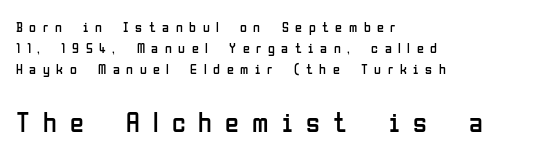
The image shows 28 px regular-weight, condensed sans-serif type, upright; set left-aligned, normal line spacing (1.5x), unusually wide letter spacing (+0.47 em), not underlined; the second (bottom) block is 2.0x larger; low stroke contrast and a medium x-height.
